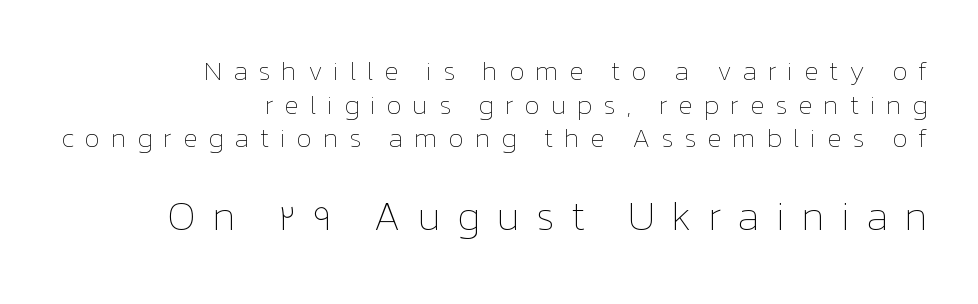
Has an underline been added? It has not. Here the designer chose a conventional face with non-uniform glyph widths. Compared with a typical body face, this is equally light or lighter still. Right-aligned paragraph, ragged on the left.
